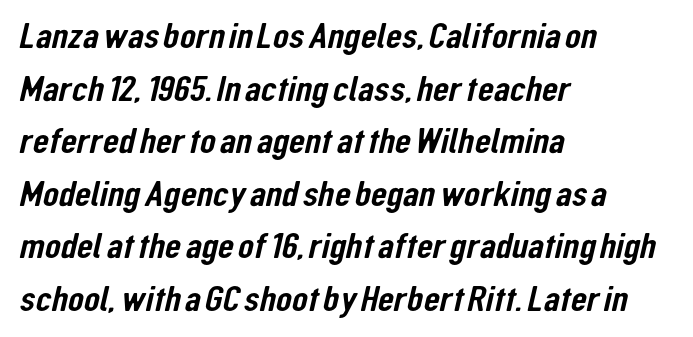
Q: Is the typeface a serif or a sans-serif typeface? A: Sans-serif.
Q: Is the text underlined? A: No.
Q: How is the paragraph aligned? A: Left-aligned.
Q: Is the spacing between letters normal or unusually wide? A: Normal.
Q: Is the spacing between lines tight, normal or loose? A: Normal.
Q: Width (condensed, normal, or wide)? A: Condensed.
Q: Stroke contrast? A: Low.
Q: x-height? A: Medium.
Q: Monospaced? A: No.
